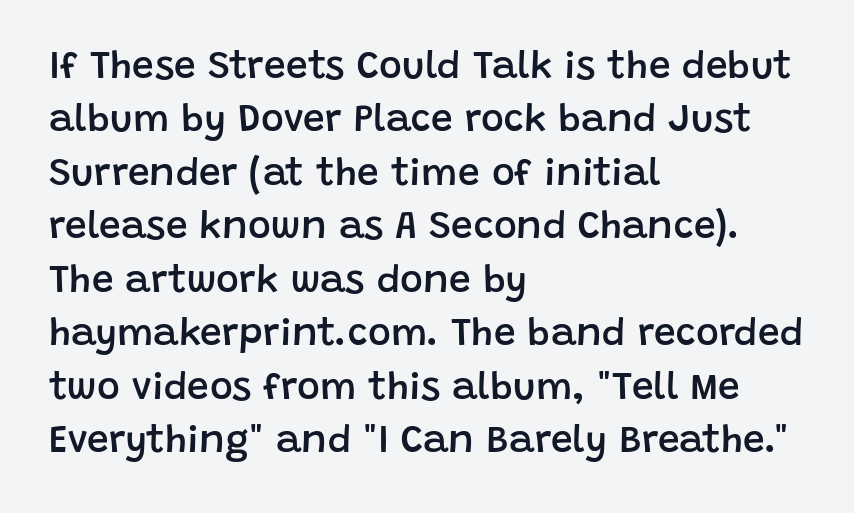
Emphasis by weight is partial: semibold. Note the varied advance widths — an 'i' is clearly narrower than an 'm'. Words appear dense and cohesive because spacing is normal. Clear beneath every line of the passage. Nope, no serifs anywhere on these letters.
